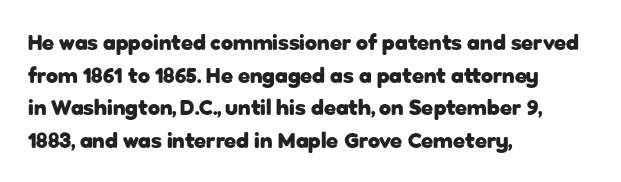
The image shows 22 px bold type, upright; set left-aligned, normal line spacing (1.48x), normal letter spacing, not underlined.
